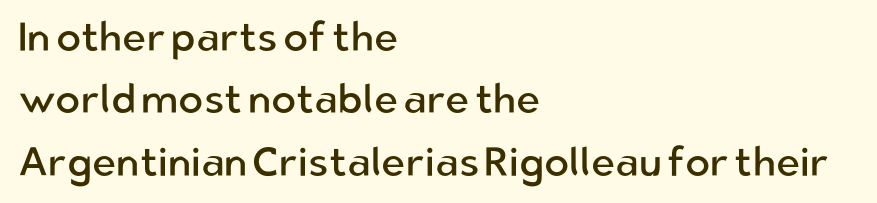
Q: Is the text bold? A: No.
Q: Is the text italic (slanted)? A: No, it is upright.
Q: Is the typeface a serif or a sans-serif typeface? A: Sans-serif.
Q: Is the text underlined? A: No.
Q: How is the paragraph aligned? A: Left-aligned.
Q: Is the spacing between letters normal or unusually wide? A: Normal.
Q: Is the spacing between lines tight, normal or loose? A: Normal.
Q: Width (condensed, normal, or wide)? A: Normal.
Q: Stroke contrast? A: Low.
Q: x-height? A: Medium.
Q: Monospaced? A: No.
